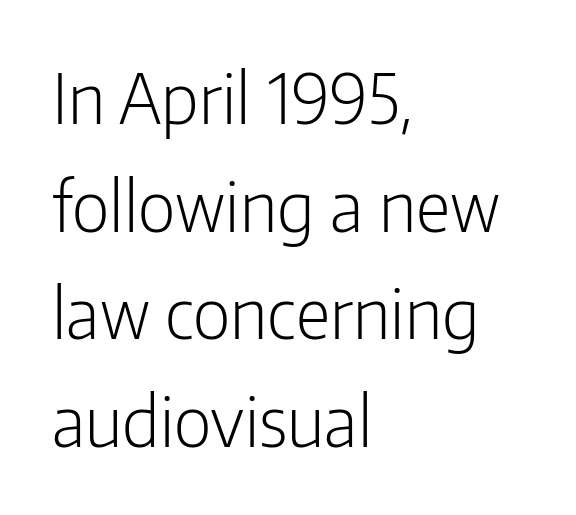
The image shows 69 px light, condensed sans-serif type, upright; set left-aligned, normal line spacing (1.56x), normal letter spacing, not underlined; low stroke contrast and a medium x-height.
